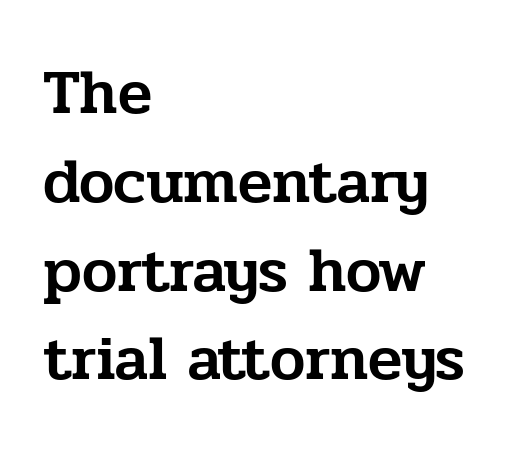
{"serif": "yes", "italic": "no", "width": "normal", "stroke_contrast": "low", "x_height": "medium", "monospaced": "no", "underline": "no", "align": "left", "line_spacing": "normal", "line_spacing_ratio": 1.41, "letter_spacing": "normal", "letter_spacing_em": 0.0, "glyph_px": 63}
